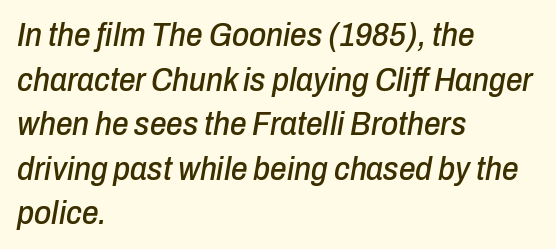
The image shows 33 px condensed type, italic (leaning right); set left-aligned, normal line spacing (1.35x), normal letter spacing, not underlined; low stroke contrast and a medium x-height.
